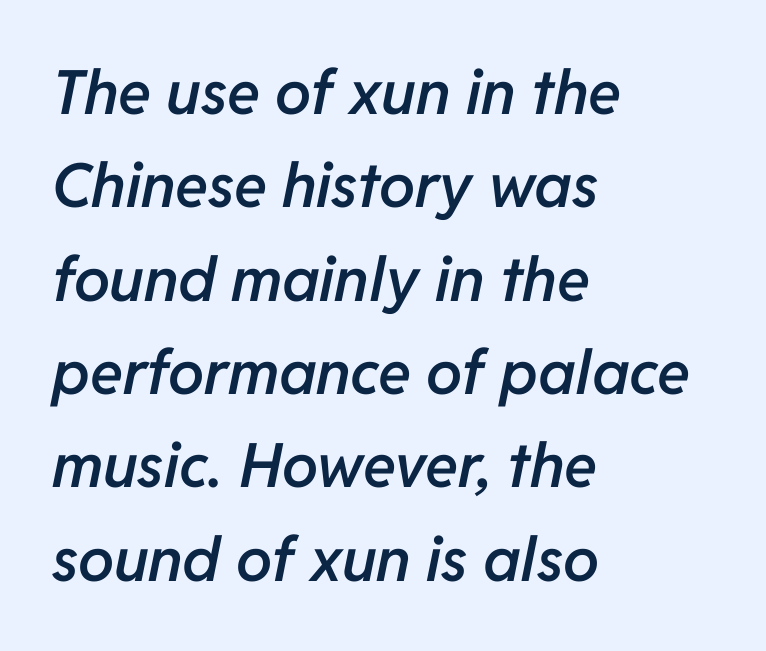
{"italic": "yes", "lean": "right", "slant_degrees": 11, "bold": "semi", "weight": "semibold", "width": "normal", "stroke_contrast": "low", "x_height": "medium", "monospaced": "no", "underline": "no", "align": "left", "line_spacing": "normal", "line_spacing_ratio": 1.53, "letter_spacing": "normal", "letter_spacing_em": 0.0, "glyph_px": 61}
